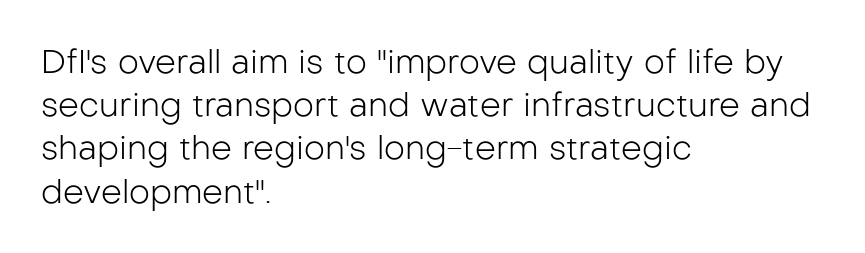
{"serif": "no", "italic": "no", "bold": "no", "weight": "light", "width": "normal", "stroke_contrast": "low", "x_height": "medium", "monospaced": "no", "underline": "no", "align": "left", "line_spacing": "normal", "line_spacing_ratio": 1.31, "letter_spacing": "normal", "letter_spacing_em": 0.0, "glyph_px": 33}
